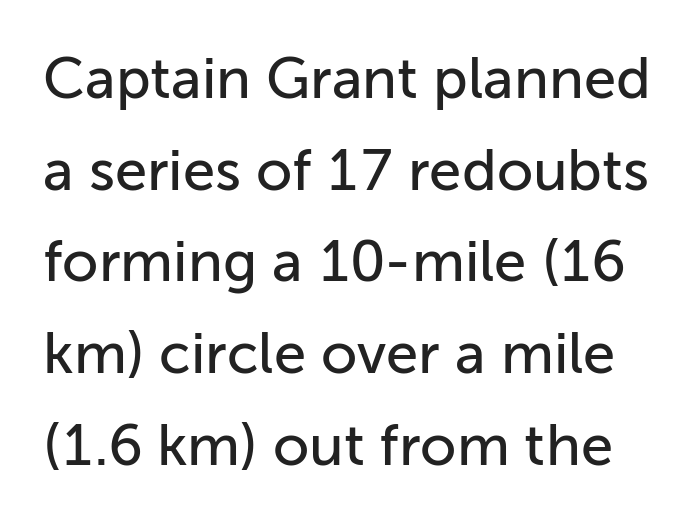
{"serif": "no", "italic": "no", "width": "normal", "stroke_contrast": "low", "x_height": "medium", "monospaced": "no", "underline": "no", "line_spacing": "normal", "line_spacing_ratio": 1.58, "letter_spacing": "normal", "letter_spacing_em": 0.0, "glyph_px": 58}
